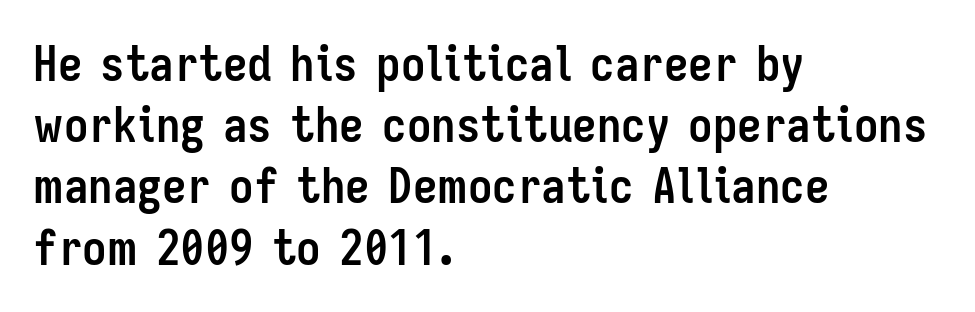
The image shows 49 px semibold, condensed sans-serif type, upright; set left-aligned, normal line spacing (1.25x), normal letter spacing, not underlined; low stroke contrast and a medium x-height.
